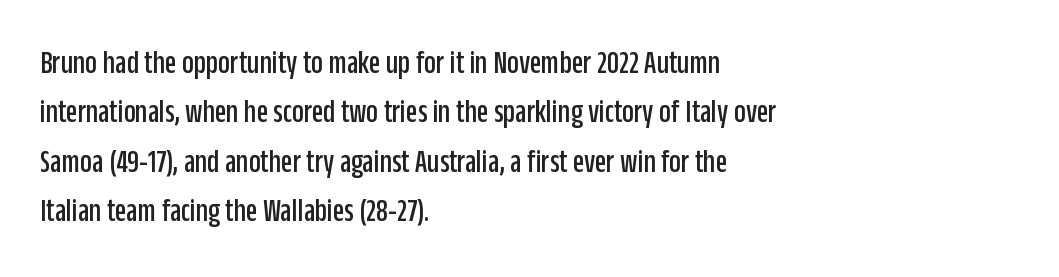
The ragged edge is on the right, which tells us the setting is flush left. No word sits above an underline. The rendering uses natural spacing where letterforms have individual widths. The rows are spaced the way most documents space them. The typeface chosen for these lines omits serifs. Every character sits straight up, as roman type does.
